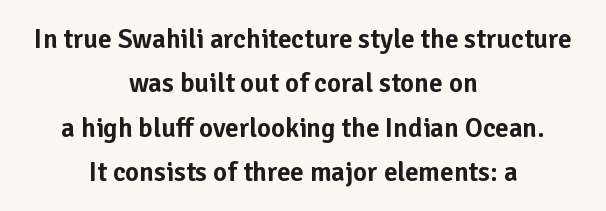
{"italic": "no", "underline": "no", "align": "center", "line_spacing": "normal", "line_spacing_ratio": 1.64, "letter_spacing": "normal", "letter_spacing_em": 0.0, "glyph_px": 27}
